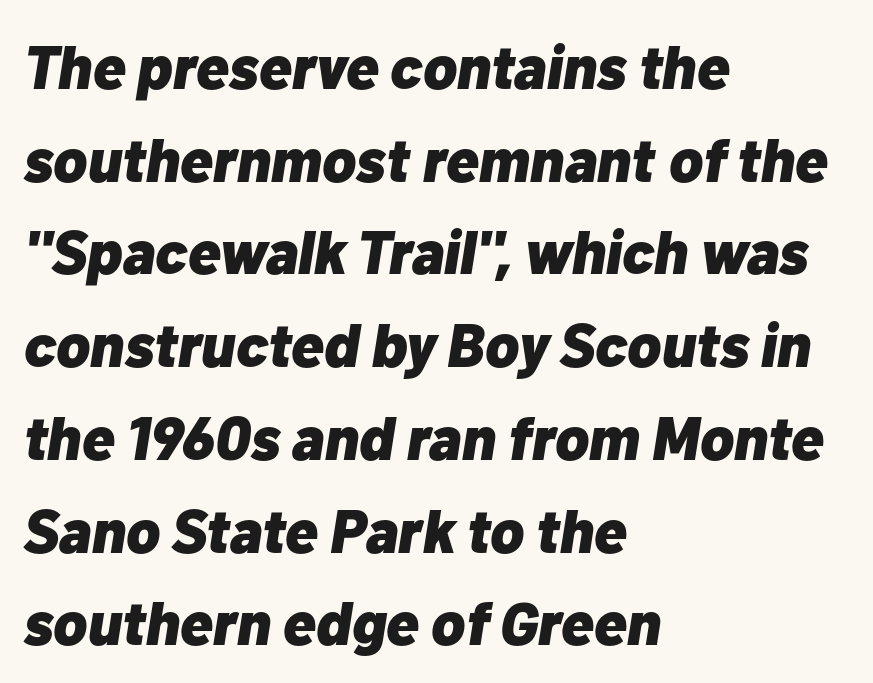
Q: Is the text bold? A: Yes.
Q: Is the text italic (slanted)? A: Yes, it leans right by about 10 degrees.
Q: Is the text underlined? A: No.
Q: How is the paragraph aligned? A: Left-aligned.
Q: Is the spacing between letters normal or unusually wide? A: Normal.
Q: Is the spacing between lines tight, normal or loose? A: Normal.
Q: Width (condensed, normal, or wide)? A: Normal.
Q: Stroke contrast? A: Low.
Q: x-height? A: Medium.
Q: Monospaced? A: No.
